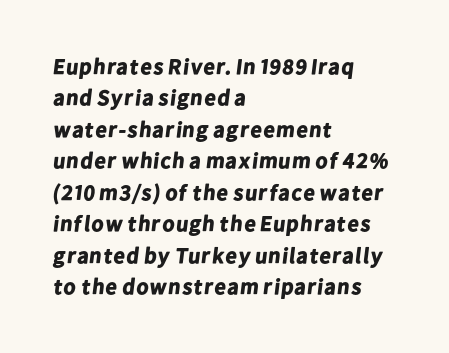
Students, this is bold: see how much ink each stroke carries. A typesetter would call this leading conventional body-copy spacing. A classic flush-left, rag-right setting is used for this passage. Does extra space separate the letters? No, they use regular spacing.
